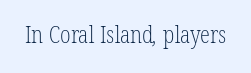
{"bold": "no", "underline": "no", "letter_spacing": "normal", "letter_spacing_em": 0.0, "glyph_px": 23}
